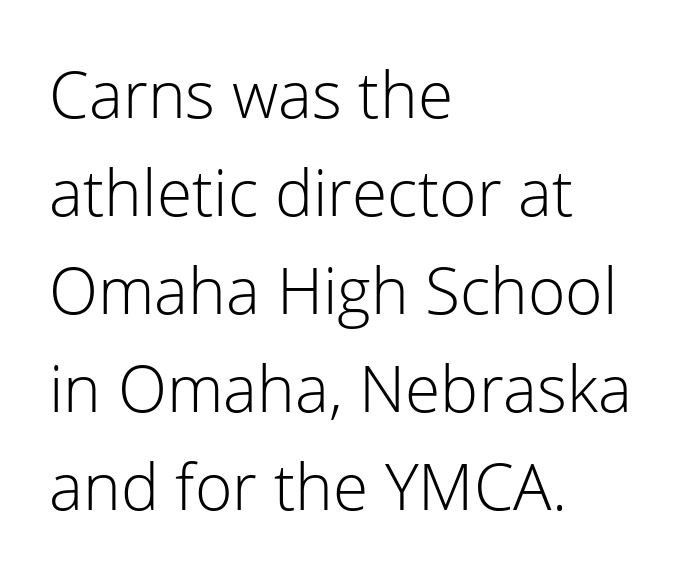
{"serif": "no", "italic": "no", "bold": "no", "weight": "light", "width": "normal", "stroke_contrast": "low", "x_height": "medium", "monospaced": "no", "underline": "no", "align": "left", "line_spacing": "normal", "line_spacing_ratio": 1.53, "letter_spacing": "normal", "letter_spacing_em": 0.0, "glyph_px": 64}
